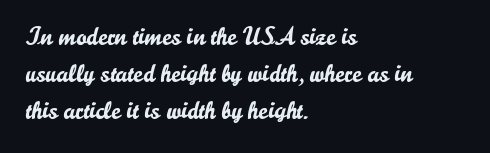
Compared with typical paragraphs, the rows here are spaced about the same. No word sits above an underline. Left-aligned paragraph, ragged on the right. This sample uses plain, unmodified letter spacing.
